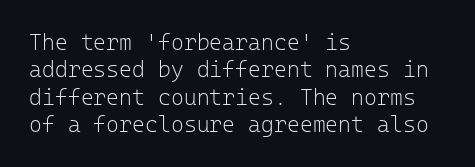
{"italic": "no", "bold": "no", "underline": "no", "align": "left", "line_spacing_ratio": 1.24, "letter_spacing": "normal", "letter_spacing_em": 0.0, "glyph_px": 22}
